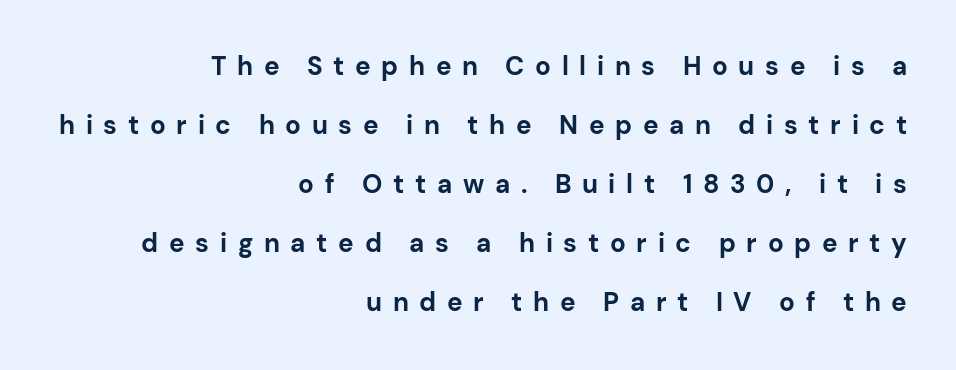
The image shows 26 px bold type, upright; set right-aligned, loose line spacing (2.27x), unusually wide letter spacing (+0.41 em), not underlined.
